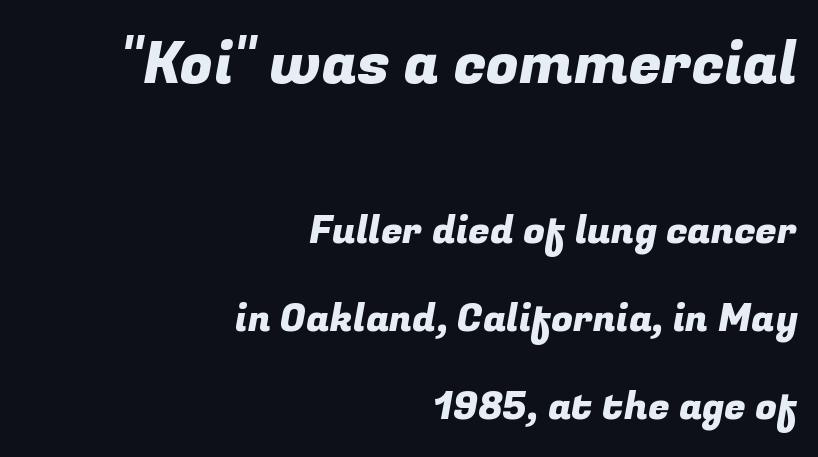
Q: Is the typeface a serif or a sans-serif typeface? A: Sans-serif.
Q: Is the text underlined? A: No.
Q: How is the paragraph aligned? A: Right-aligned.
Q: Is the spacing between letters normal or unusually wide? A: Normal.
Q: Is the spacing between lines tight, normal or loose? A: Loose.
Q: Which block of text is set in a larger size, the first (top) or the second (bottom)? A: The first (top) one.
Q: Width (condensed, normal, or wide)? A: Normal.
Q: Stroke contrast? A: Low.
Q: x-height? A: Medium.
Q: Monospaced? A: No.
